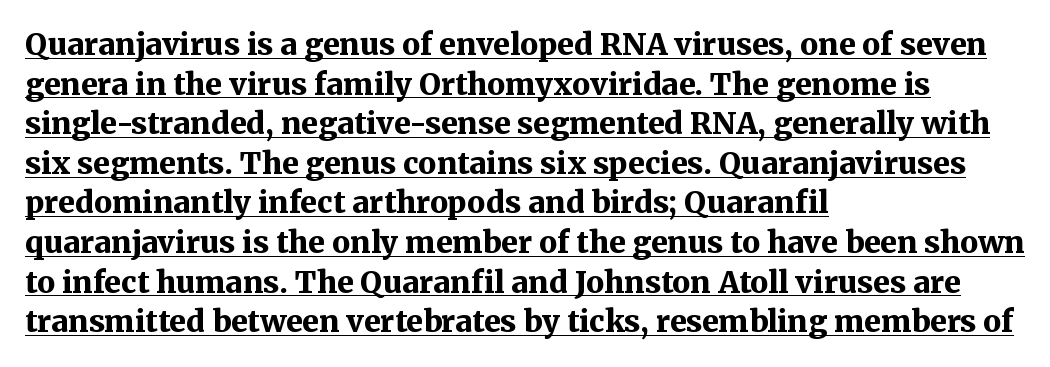
{"serif": "yes", "italic": "no", "bold": "yes", "weight": "bold", "width": "normal", "stroke_contrast": "medium", "x_height": "medium", "monospaced": "no", "underline": "yes", "align": "left", "line_spacing": "normal", "line_spacing_ratio": 1.32, "letter_spacing": "normal", "letter_spacing_em": 0.0, "glyph_px": 30}
